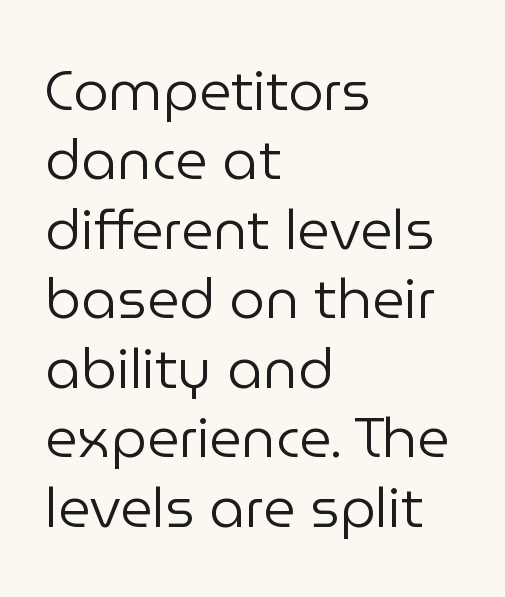
The image shows 56 px regular-weight sans-serif type, upright; set left-aligned, line spacing 1.24x, normal letter spacing, not underlined; low stroke contrast and a medium x-height.
